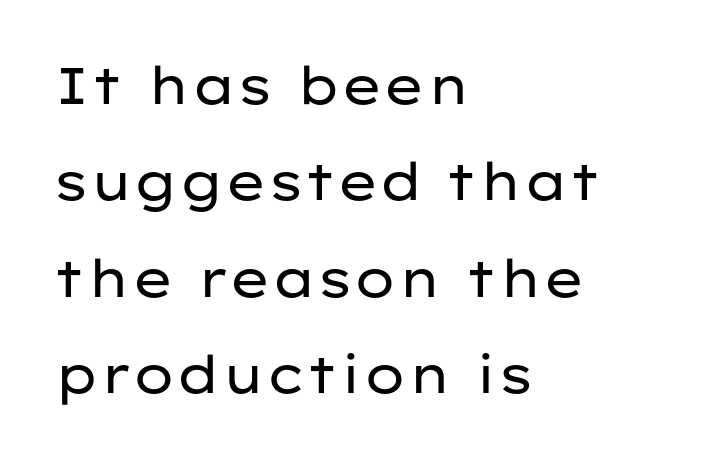
{"serif": "no", "italic": "no", "bold": "no", "weight": "regular", "width": "wide", "stroke_contrast": "low", "x_height": "medium", "monospaced": "no", "underline": "no", "align": "left", "line_spacing_ratio": 1.89, "letter_spacing": "normal", "letter_spacing_em": 0.0, "glyph_px": 51}
